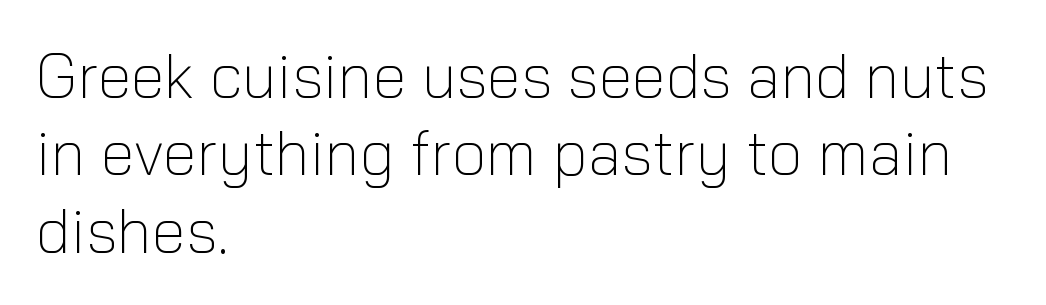
Q: Is the text bold? A: No.
Q: Is the text italic (slanted)? A: No, it is upright.
Q: Is the typeface a serif or a sans-serif typeface? A: Sans-serif.
Q: Is the text underlined? A: No.
Q: How is the paragraph aligned? A: Left-aligned.
Q: Is the spacing between letters normal or unusually wide? A: Normal.
Q: Is the spacing between lines tight, normal or loose? A: Normal.
Q: Width (condensed, normal, or wide)? A: Normal.
Q: Stroke contrast? A: Low.
Q: x-height? A: Medium.
Q: Monospaced? A: No.
